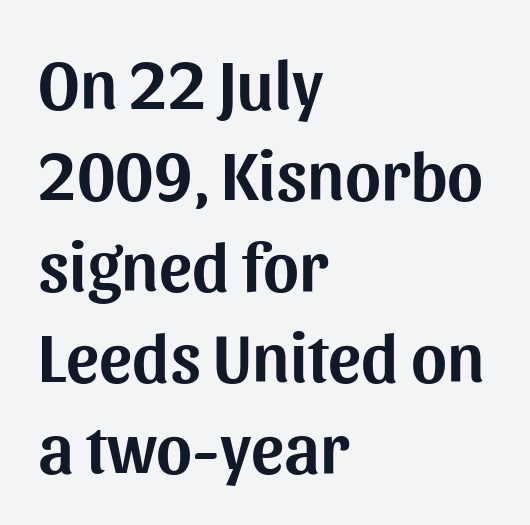
The lettering holds an erect, upright posture throughout. This sample has the flowing, uneven cadence of proportional lettering. Is the block centered? No — it sits flush against the left margin. No feet cap the strokes, marking this as sans-serif type. Students, note that the glyphs here touch the page at normal intervals.
